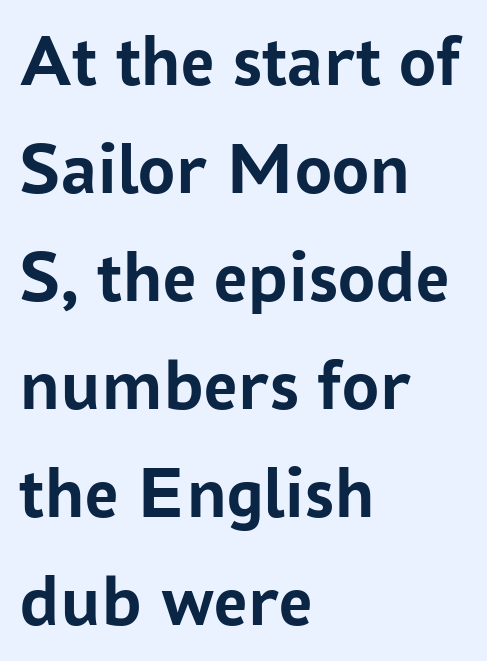
Q: Is the text bold? A: Yes.
Q: Is the text italic (slanted)? A: No, it is upright.
Q: Is the typeface a serif or a sans-serif typeface? A: Sans-serif.
Q: Is the text underlined? A: No.
Q: How is the paragraph aligned? A: Left-aligned.
Q: Is the spacing between letters normal or unusually wide? A: Normal.
Q: Is the spacing between lines tight, normal or loose? A: Normal.
Q: Width (condensed, normal, or wide)? A: Normal.
Q: Stroke contrast? A: Low.
Q: x-height? A: Medium.
Q: Monospaced? A: No.
